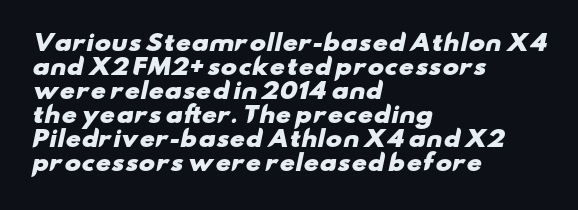
The image shows 22 px bold type; set left-aligned, tight line spacing (1.09x), normal letter spacing, not underlined.
